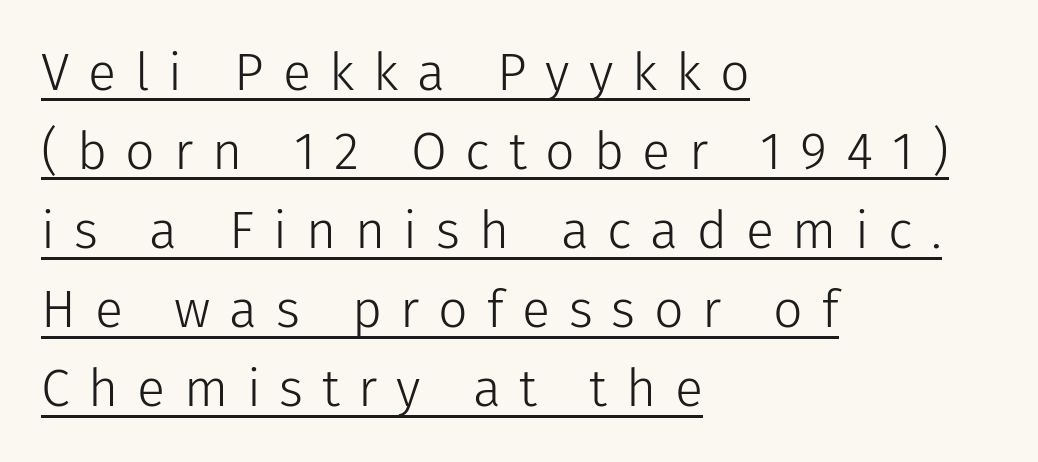
{"serif": "no", "italic": "no", "bold": "no", "weight": "light", "width": "normal", "stroke_contrast": "low", "x_height": "medium", "monospaced": "no", "underline": "yes", "align": "left", "line_spacing": "normal", "line_spacing_ratio": 1.52, "letter_spacing": "wide", "letter_spacing_em": 0.36, "glyph_px": 52}
